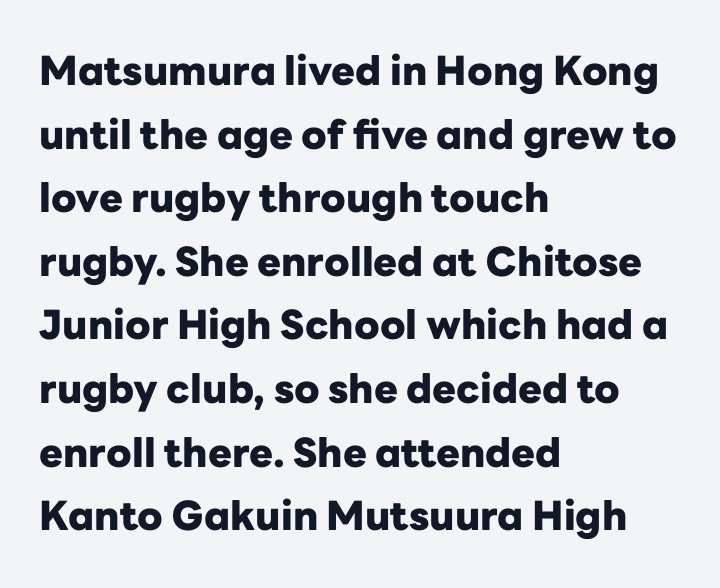
The image shows 40 px heavy sans-serif type, upright; set left-aligned, normal line spacing (1.59x), normal letter spacing, not underlined; low stroke contrast and a medium x-height.
